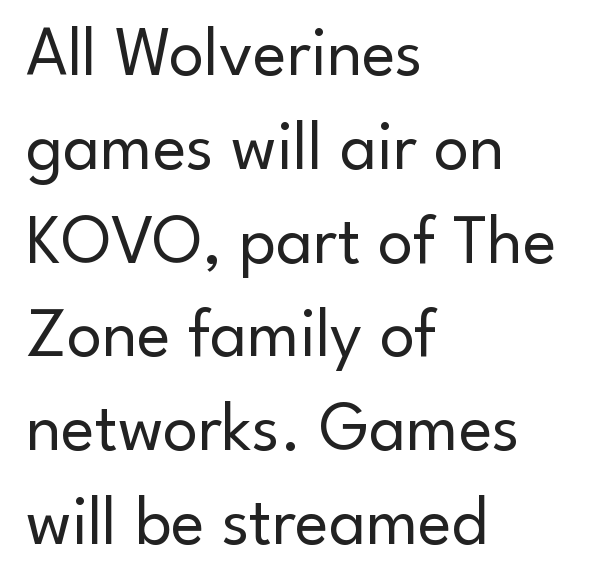
{"serif": "no", "italic": "no", "bold": "no", "weight": "regular", "width": "normal", "stroke_contrast": "low", "x_height": "small", "monospaced": "no", "underline": "no", "align": "left", "line_spacing": "normal", "line_spacing_ratio": 1.34, "letter_spacing": "normal", "letter_spacing_em": 0.0, "glyph_px": 70}
